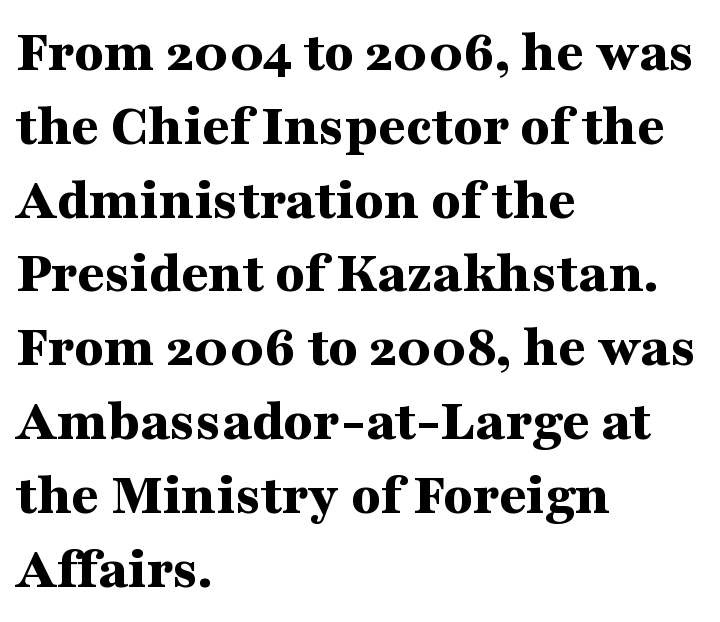
The image shows 60 px bold, wide serif type, upright; set left-aligned, line spacing 1.23x, normal letter spacing, not underlined; medium stroke contrast and a medium x-height.
